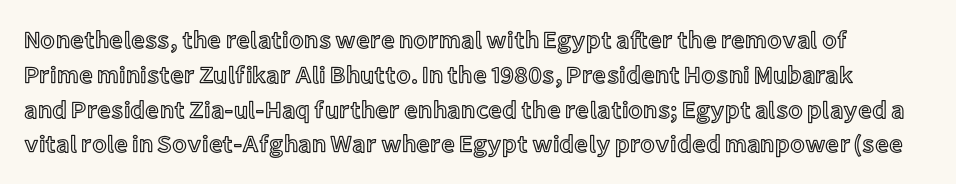
Q: Is the text italic (slanted)? A: No, it is upright.
Q: Is the text underlined? A: No.
Q: Is the spacing between letters normal or unusually wide? A: Normal.
Q: Is the spacing between lines tight, normal or loose? A: Normal.
